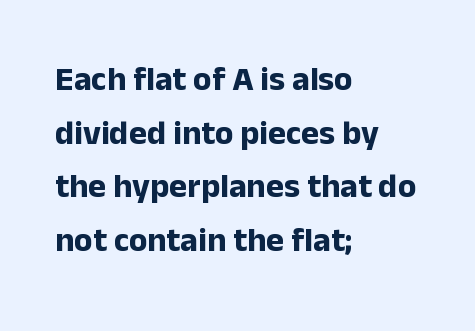
Pretty heavy lettering here — definitely bold. Is this a fixed-width face? No — the glyphs have proportional, varying widths. Does the leading feel generous? No, just average. The ragged edge is on the right, which tells us the setting is flush left. Observe the ordinary spacing: letters are neighbours, not strangers.
